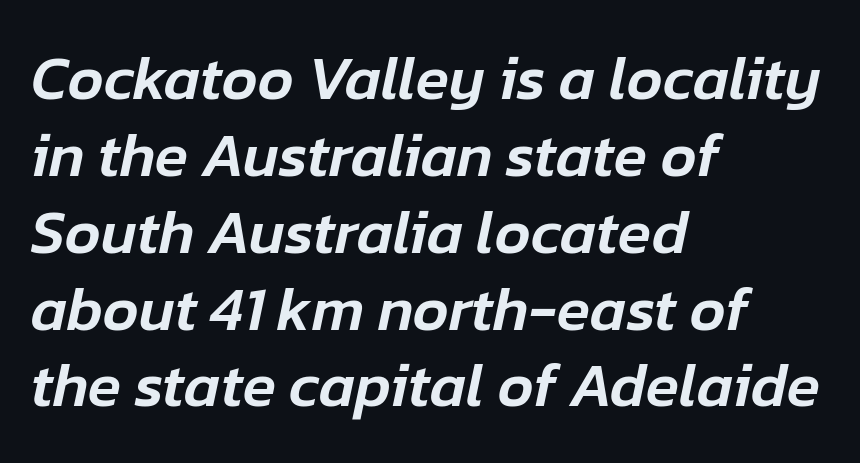
The image shows 61 px text type, italic (leaning right); set left-aligned, normal line spacing (1.26x), normal letter spacing, not underlined; low stroke contrast and a medium x-height.
